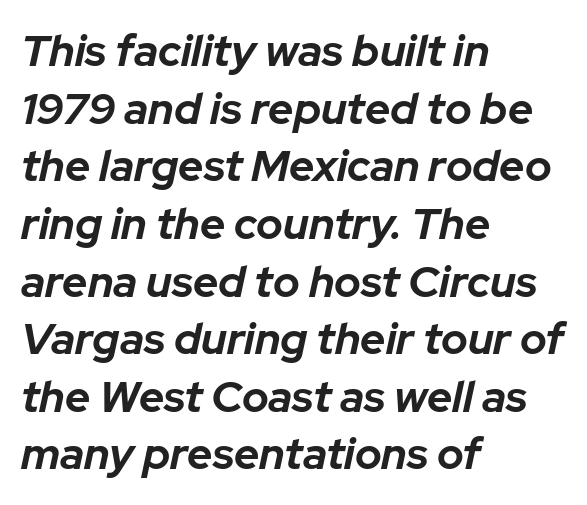
The image shows 44 px bold type, italic (leaning right); set left-aligned, normal line spacing (1.31x), normal letter spacing, not underlined; low stroke contrast and a medium x-height.
